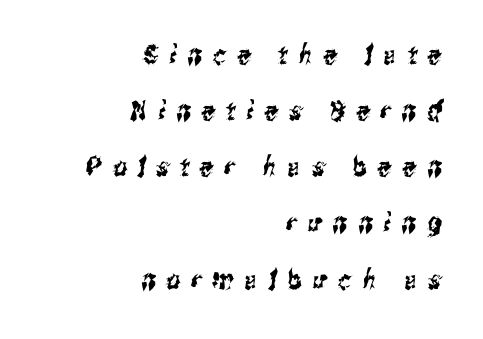
{"underline": "no", "align": "right", "line_spacing": "loose", "line_spacing_ratio": 2.08, "letter_spacing": "wide", "letter_spacing_em": 0.41, "glyph_px": 27}
